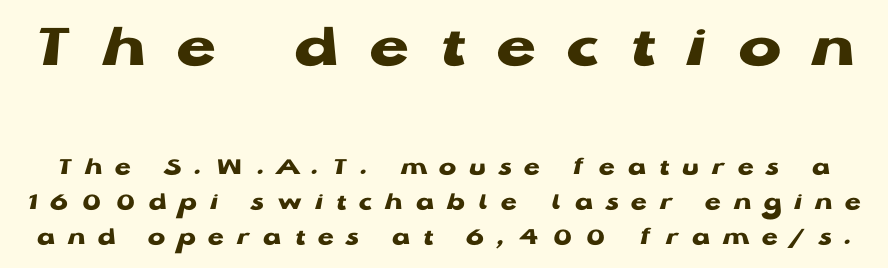
Q: Is the text bold? A: Yes.
Q: Is the text italic (slanted)? A: No, it is upright.
Q: Is the typeface a serif or a sans-serif typeface? A: Sans-serif.
Q: Is the text underlined? A: No.
Q: Is the spacing between letters normal or unusually wide? A: Unusually wide.
Q: Is the spacing between lines tight, normal or loose? A: Normal.
Q: Which block of text is set in a larger size, the first (top) or the second (bottom)? A: The first (top) one.
Q: Width (condensed, normal, or wide)? A: Wide.
Q: Stroke contrast? A: Low.
Q: x-height? A: Medium.
Q: Monospaced? A: No.
